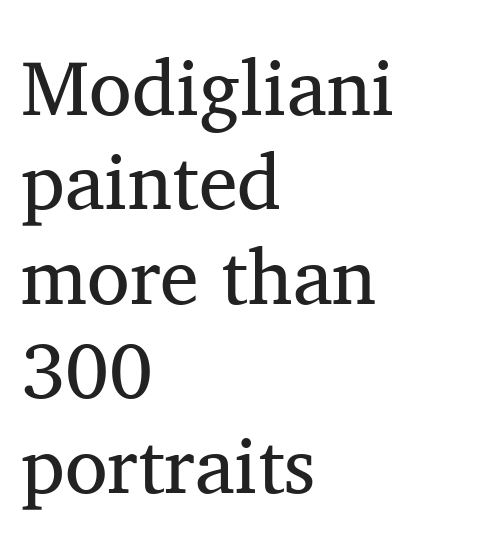
Here the glyphs are tracked normally, forming tight word shapes. Upright lettering throughout. Heaviness? Minimal to ordinary, like unemphasized prose. Here the designer chose a conventional face with non-uniform glyph widths. To sum up the face: it has serifs. Honestly, there is no underline to notice here at all.
